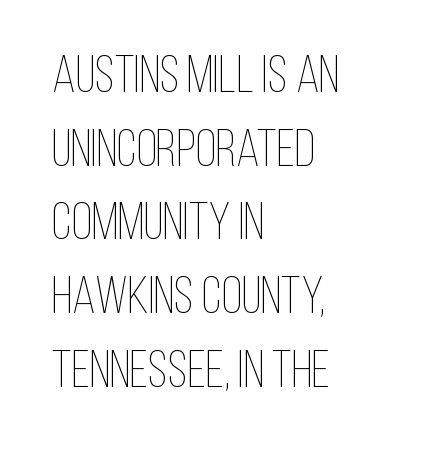
{"italic": "no", "bold": "no", "weight": "thin", "width": "condensed", "stroke_contrast": "low", "x_height": "large", "monospaced": "no", "underline": "no", "align": "left", "line_spacing": "normal", "line_spacing_ratio": 1.39, "letter_spacing": "normal", "letter_spacing_em": 0.0, "glyph_px": 53}
